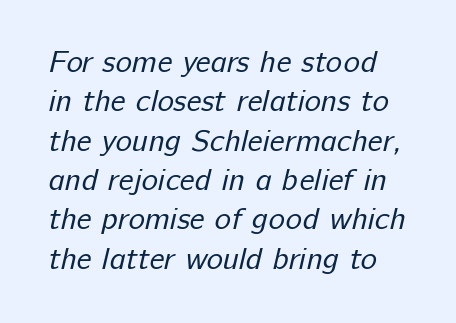
The foot of each line stays bare and open. Tracking value appears to be zero — textbook default spacing. The passage shown is typed in a proportional face where columns would drift. Weight: in the light-to-regular range. The glyphs in this specimen are sans serif.
